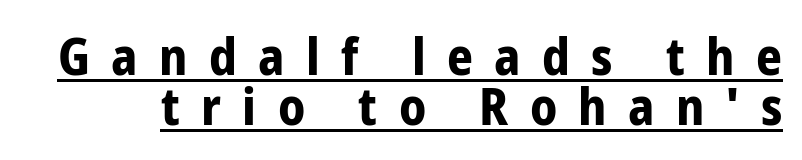
The image shows 51 px bold, condensed sans-serif type, upright; set tight line spacing (0.98x), unusually wide letter spacing (+0.42 em), underlined; low stroke contrast and a medium x-height.
